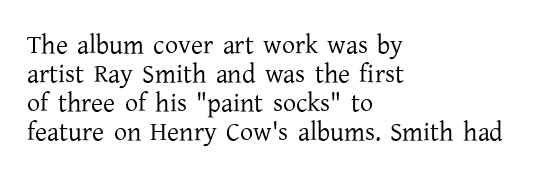
Q: Is the text bold? A: No.
Q: Is the text italic (slanted)? A: No, it is upright.
Q: Is the text underlined? A: No.
Q: How is the paragraph aligned? A: Left-aligned.
Q: Is the spacing between letters normal or unusually wide? A: Normal.
Q: Is the spacing between lines tight, normal or loose? A: Tight.
